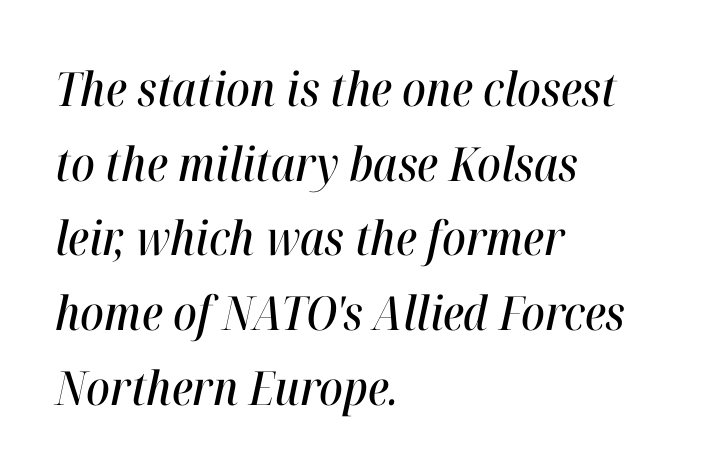
An italicized treatment has been applied to the whole sample. Letter spacing: default. A typesetter would call this proportional, since set widths differ per character. Layout note: lines flush left.
